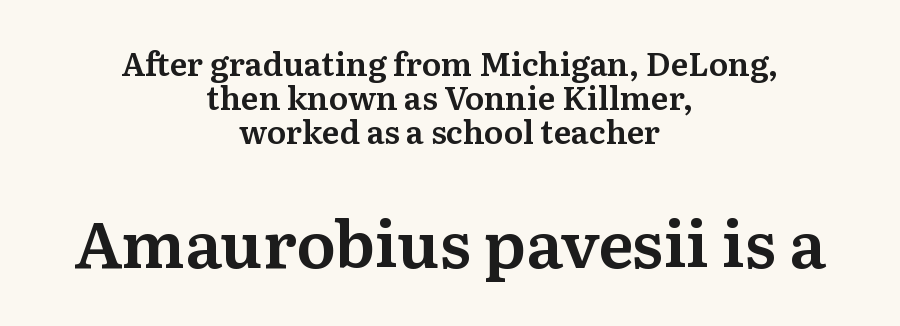
{"serif": "yes", "italic": "no", "width": "normal", "stroke_contrast": "medium", "x_height": "medium", "monospaced": "no", "underline": "no", "align": "center", "line_spacing": "tight", "line_spacing_ratio": 1.06, "letter_spacing": "normal", "letter_spacing_em": 0.0, "larger_block": "second", "size_ratio": 2.03, "glyph_px": 65}
